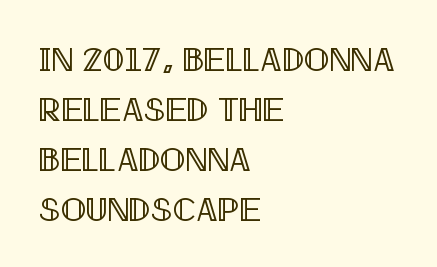
Q: Is the text italic (slanted)? A: No, it is upright.
Q: Is the text underlined? A: No.
Q: How is the paragraph aligned? A: Left-aligned.
Q: Is the spacing between letters normal or unusually wide? A: Normal.
Q: Is the spacing between lines tight, normal or loose? A: Normal.
Q: Width (condensed, normal, or wide)? A: Condensed.
Q: x-height? A: Large.
Q: Monospaced? A: No.
